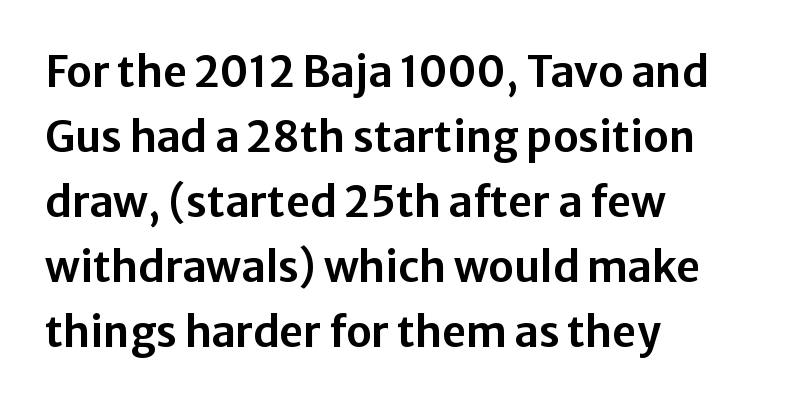
{"serif": "no", "italic": "no", "width": "normal", "stroke_contrast": "low", "x_height": "medium", "monospaced": "no", "underline": "no", "align": "left", "line_spacing": "normal", "line_spacing_ratio": 1.55, "letter_spacing": "normal", "letter_spacing_em": 0.0, "glyph_px": 42}
